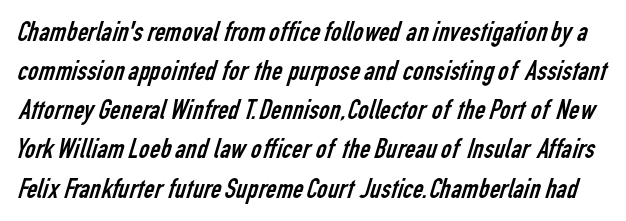
The image shows 29 px regular-weight, condensed sans-serif type; set normal line spacing (1.35x), normal letter spacing, not underlined; low stroke contrast and a medium x-height.
